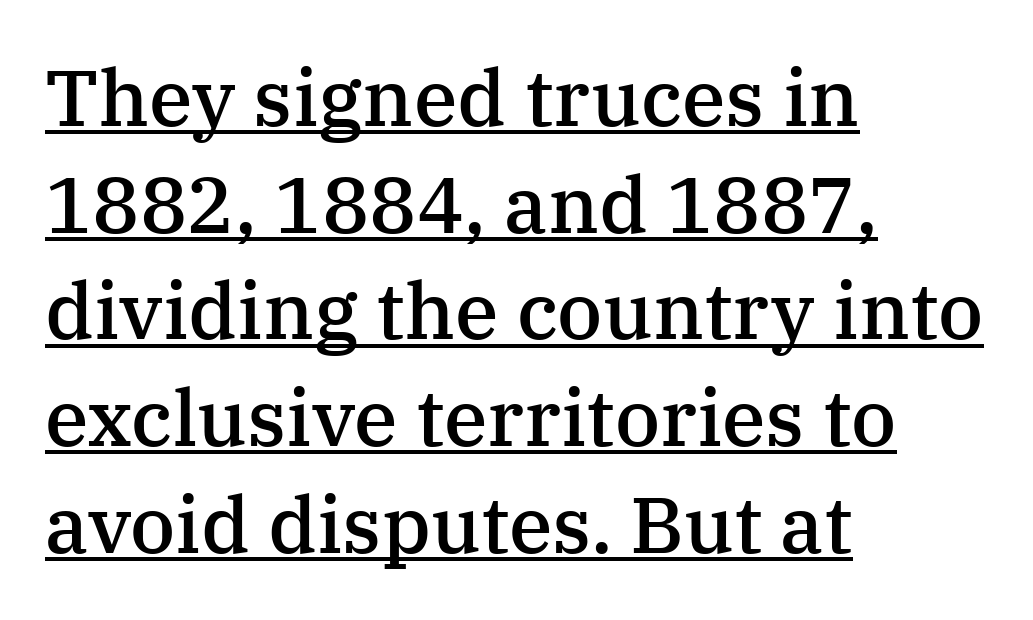
Q: Is the text bold? A: Semi-bold.
Q: Is the text italic (slanted)? A: No, it is upright.
Q: Is the typeface a serif or a sans-serif typeface? A: Serif.
Q: Is the text underlined? A: Yes.
Q: How is the paragraph aligned? A: Left-aligned.
Q: Is the spacing between letters normal or unusually wide? A: Normal.
Q: Is the spacing between lines tight, normal or loose? A: Normal.
Q: Width (condensed, normal, or wide)? A: Normal.
Q: Stroke contrast? A: Medium.
Q: x-height? A: Medium.
Q: Monospaced? A: No.
